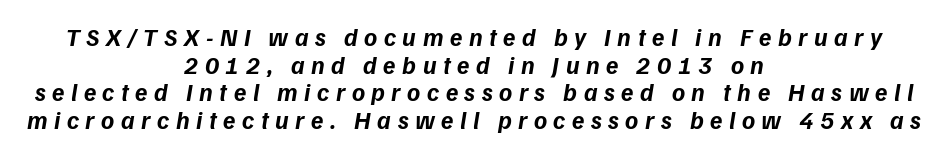
The image shows 25 px bold type, italic (leaning right); set centered, tight line spacing (1.11x), unusually wide letter spacing (+0.26 em), not underlined.
